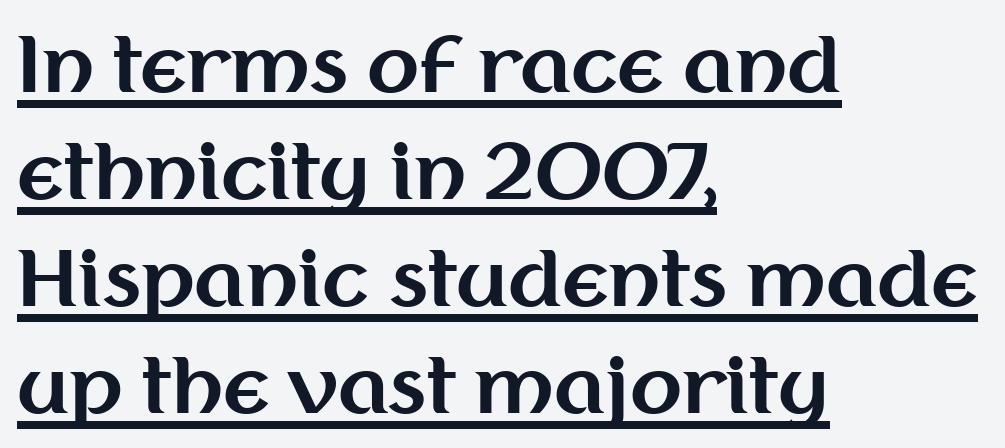
{"serif": "no", "italic": "no", "bold": "yes", "weight": "bold", "width": "normal", "stroke_contrast": "medium", "x_height": "medium", "monospaced": "no", "underline": "yes", "align": "left", "line_spacing": "normal", "line_spacing_ratio": 1.41, "letter_spacing": "normal", "letter_spacing_em": 0.0, "glyph_px": 76}
